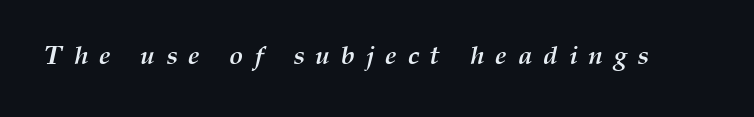
The image shows 26 px bold type, italic (leaning right); set unusually wide letter spacing (+0.42 em), not underlined.
